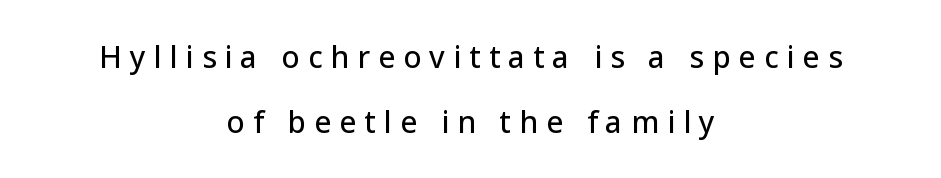
The image shows 30 px sans-serif type, upright; set centered, loose line spacing (2.17x), unusually wide letter spacing (+0.27 em), not underlined; low stroke contrast and a medium x-height.
